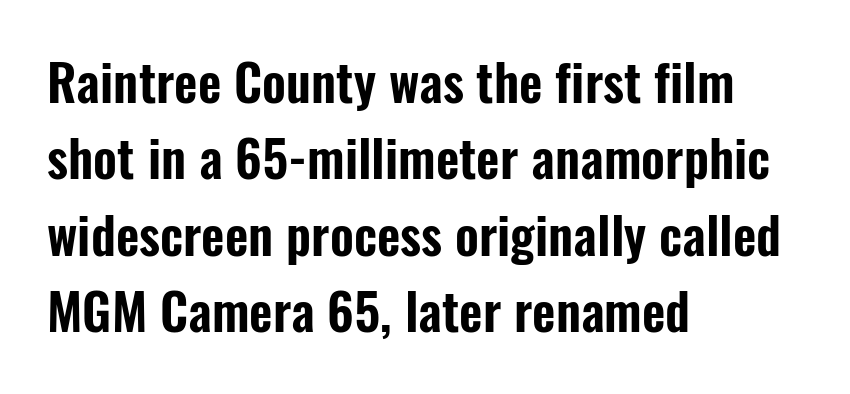
The passage shown is typeset with a sans-serif family. Compared with typical paragraphs, the rows here are spaced about the same. This rendering leaves character spacing at its baseline value. A typesetter would call this proportional, since set widths differ per character. Typeset ragged right — the left edge is the straight one.
